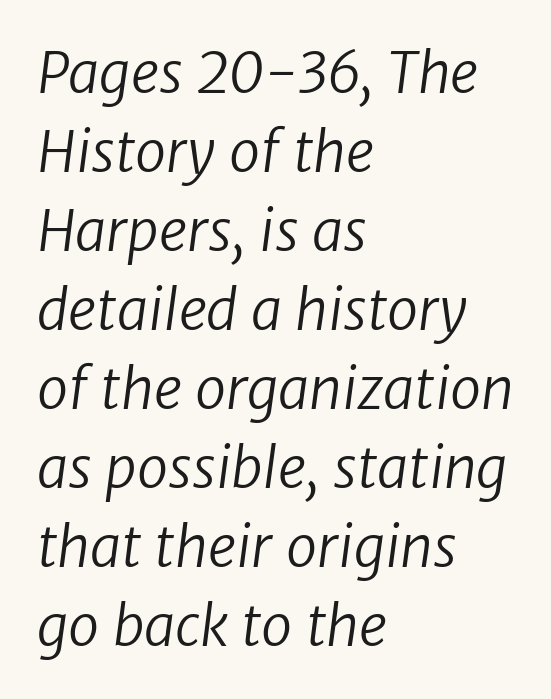
Q: Is the text bold? A: No.
Q: Is the typeface a serif or a sans-serif typeface? A: Sans-serif.
Q: Is the text underlined? A: No.
Q: How is the paragraph aligned? A: Left-aligned.
Q: Is the spacing between letters normal or unusually wide? A: Normal.
Q: Is the spacing between lines tight, normal or loose? A: Normal.
Q: Width (condensed, normal, or wide)? A: Normal.
Q: Stroke contrast? A: Low.
Q: x-height? A: Medium.
Q: Monospaced? A: No.
